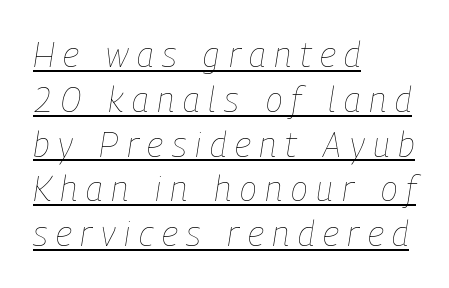
The face used here is rendered with a markedly widened letterfit. You can see a thin bar hugging the bottom of the glyphs. Regarding leading, the lines here are spaced in the standard way. This is oblique type, the kind used for emphasis or titles.
